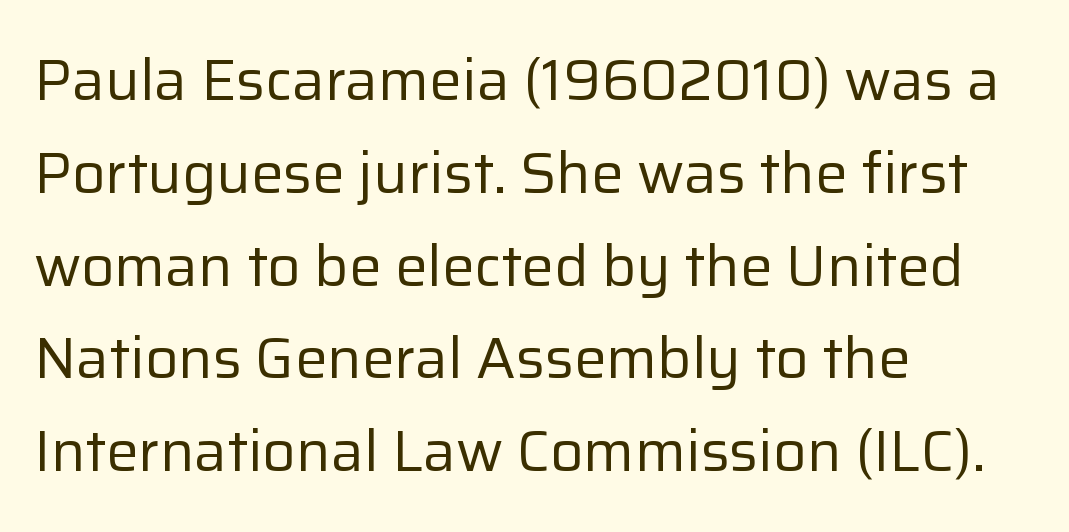
Q: Is the text bold? A: No.
Q: Is the text italic (slanted)? A: No, it is upright.
Q: Is the typeface a serif or a sans-serif typeface? A: Sans-serif.
Q: Is the text underlined? A: No.
Q: How is the paragraph aligned? A: Left-aligned.
Q: Is the spacing between letters normal or unusually wide? A: Normal.
Q: Is the spacing between lines tight, normal or loose? A: Normal.
Q: Width (condensed, normal, or wide)? A: Normal.
Q: Stroke contrast? A: Low.
Q: x-height? A: Medium.
Q: Monospaced? A: No.
